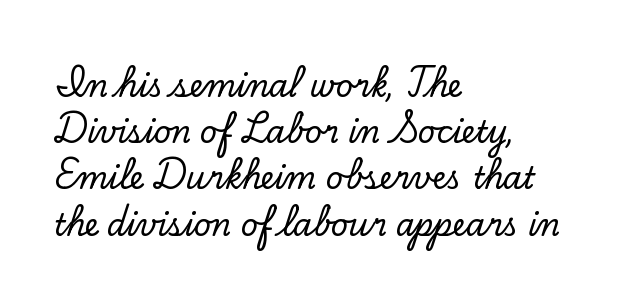
Each letter keeps its own natural width here, so spacing adapts to shape. Vertically, the passage feels balanced, rows spaced as you'd expect. The face used here is seriffed, in the tradition of book romans. Does extra space separate the letters? No, they use regular spacing. The paragraph has a hard left edge and a soft right edge.
